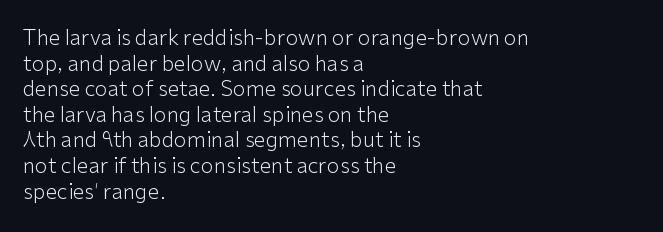
The image shows 21 px text type, upright; set left-aligned, line spacing 1.22x, normal letter spacing, not underlined.
